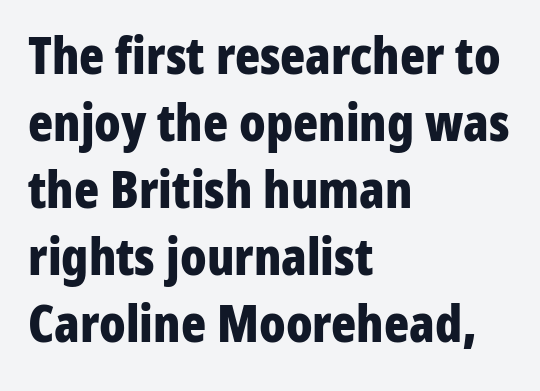
{"serif": "no", "italic": "no", "bold": "yes", "weight": "bold", "width": "condensed", "stroke_contrast": "low", "x_height": "medium", "monospaced": "no", "underline": "no", "align": "left", "line_spacing": "normal", "line_spacing_ratio": 1.29, "letter_spacing": "normal", "letter_spacing_em": 0.0, "glyph_px": 52}
